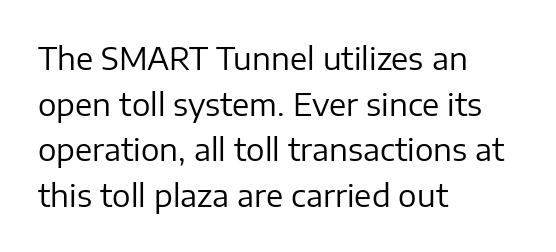
Q: Is the text bold? A: No.
Q: Is the text italic (slanted)? A: No, it is upright.
Q: Is the typeface a serif or a sans-serif typeface? A: Sans-serif.
Q: Is the text underlined? A: No.
Q: How is the paragraph aligned? A: Left-aligned.
Q: Is the spacing between letters normal or unusually wide? A: Normal.
Q: Is the spacing between lines tight, normal or loose? A: Normal.
Q: Width (condensed, normal, or wide)? A: Normal.
Q: Stroke contrast? A: Low.
Q: x-height? A: Medium.
Q: Monospaced? A: No.
